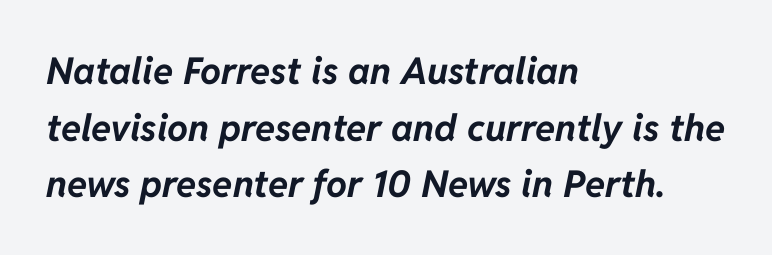
Q: Is the text bold? A: Yes.
Q: Is the text italic (slanted)? A: Yes, it leans right by about 11 degrees.
Q: Is the text underlined? A: No.
Q: How is the paragraph aligned? A: Left-aligned.
Q: Is the spacing between letters normal or unusually wide? A: Normal.
Q: Is the spacing between lines tight, normal or loose? A: Normal.
Q: Width (condensed, normal, or wide)? A: Normal.
Q: Stroke contrast? A: Low.
Q: x-height? A: Medium.
Q: Monospaced? A: No.
